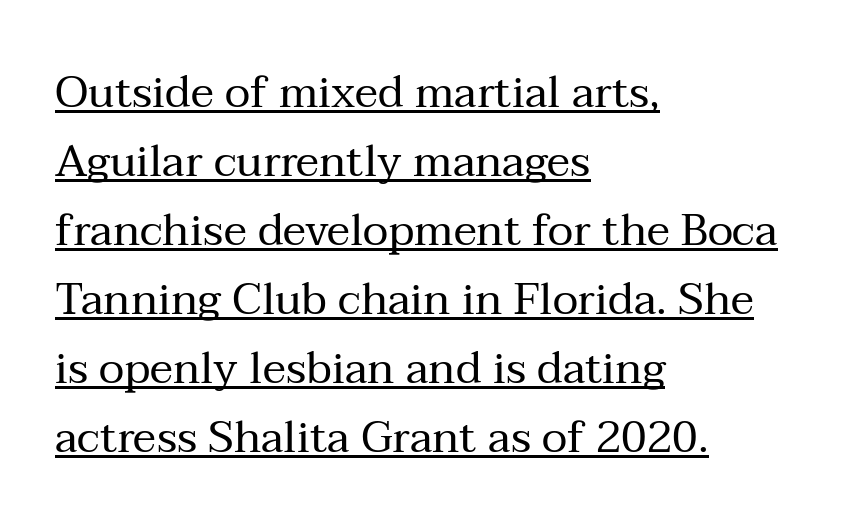
The image shows 44 px regular-weight serif type, upright; set left-aligned, normal line spacing (1.57x), normal letter spacing, underlined; medium stroke contrast and a medium x-height.
